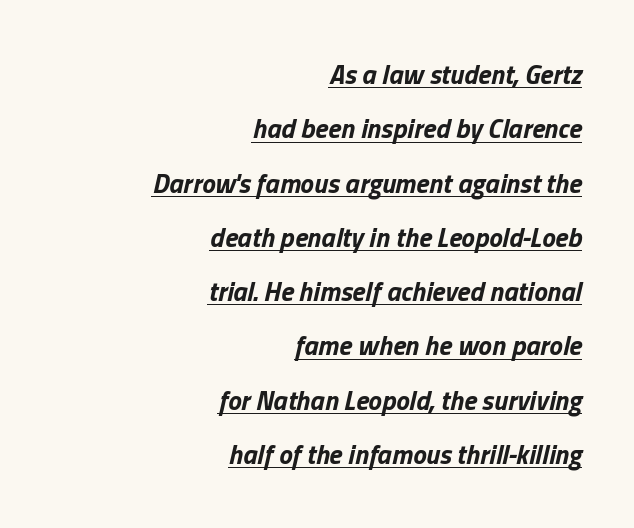
Q: Is the text bold? A: Yes.
Q: Is the text italic (slanted)? A: Yes, it leans right by about 13 degrees.
Q: Is the text underlined? A: Yes.
Q: How is the paragraph aligned? A: Right-aligned.
Q: Is the spacing between letters normal or unusually wide? A: Normal.
Q: Is the spacing between lines tight, normal or loose? A: Loose.
